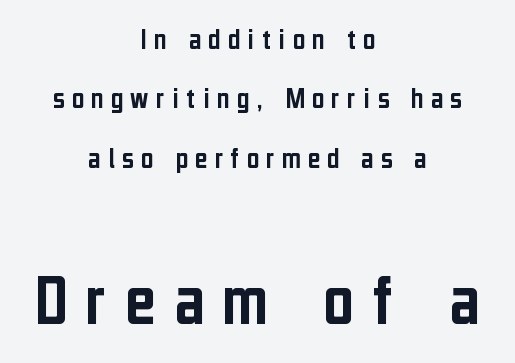
Q: Is the text italic (slanted)? A: No, it is upright.
Q: Is the typeface a serif or a sans-serif typeface? A: Sans-serif.
Q: Is the text underlined? A: No.
Q: How is the paragraph aligned? A: Centered.
Q: Is the spacing between letters normal or unusually wide? A: Unusually wide.
Q: Is the spacing between lines tight, normal or loose? A: Loose.
Q: Which block of text is set in a larger size, the first (top) or the second (bottom)? A: The second (bottom) one.
Q: Width (condensed, normal, or wide)? A: Condensed.
Q: Stroke contrast? A: Low.
Q: x-height? A: Medium.
Q: Monospaced? A: No.
